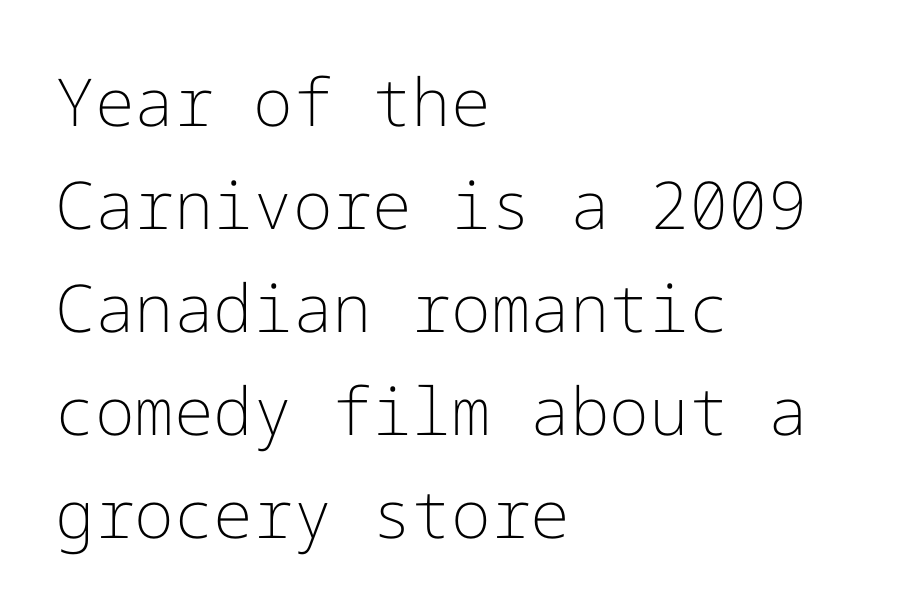
Q: Is the text bold? A: No.
Q: Is the text italic (slanted)? A: No, it is upright.
Q: Is the typeface a serif or a sans-serif typeface? A: Sans-serif.
Q: Is the text underlined? A: No.
Q: How is the paragraph aligned? A: Left-aligned.
Q: Is the spacing between letters normal or unusually wide? A: Normal.
Q: Is the spacing between lines tight, normal or loose? A: Normal.
Q: Width (condensed, normal, or wide)? A: Normal.
Q: Stroke contrast? A: Low.
Q: x-height? A: Medium.
